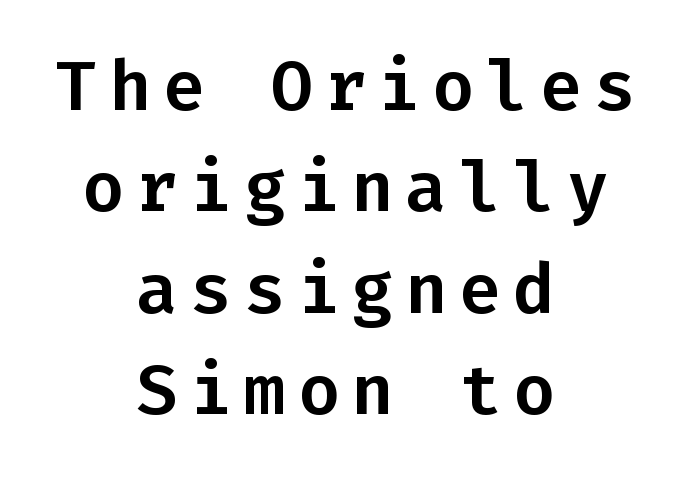
Descender tails drop into unmarked territory. Ascenders rise straight up at ninety degrees. A typesetter would label this face a sans. The typesetter chose a symmetrical, centered arrangement here. A typesetter would call this monospace, since all characters share one set width.
